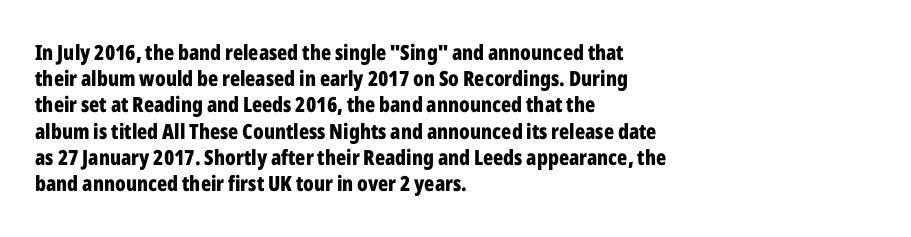
Does the weight exceed regular? Yes, all the way to bold. A typesetter would mark this as roman, not italic. The glyphs are unaccompanied by any horizontal stroke below them. Interline gaps are of average width in this sample. The horizontal fit of the characters is conventional and even.
